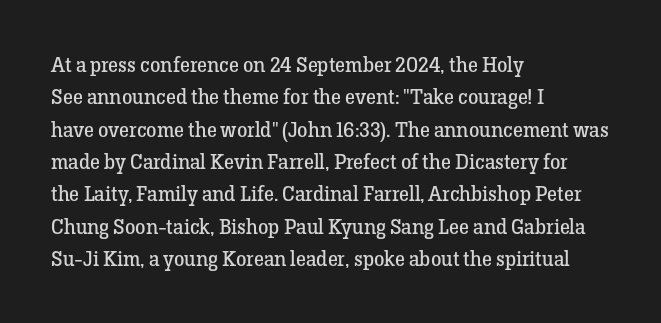
Words float on clear page, feet unadorned. Letters have the restrained weight of plain body copy at most. Horizontal alignment here is leftward, the default for most running prose. Whoever set this chose a conventional vertical rhythm. This sample uses an upright cut, with every glyph sitting square on the baseline.
